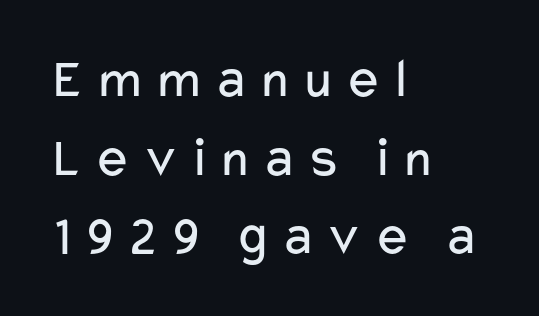
Q: Is the text bold? A: No.
Q: Is the text italic (slanted)? A: No, it is upright.
Q: Is the typeface a serif or a sans-serif typeface? A: Sans-serif.
Q: Is the text underlined? A: No.
Q: How is the paragraph aligned? A: Left-aligned.
Q: Is the spacing between lines tight, normal or loose? A: Normal.
Q: Width (condensed, normal, or wide)? A: Wide.
Q: Stroke contrast? A: Low.
Q: x-height? A: Medium.
Q: Monospaced? A: No.
